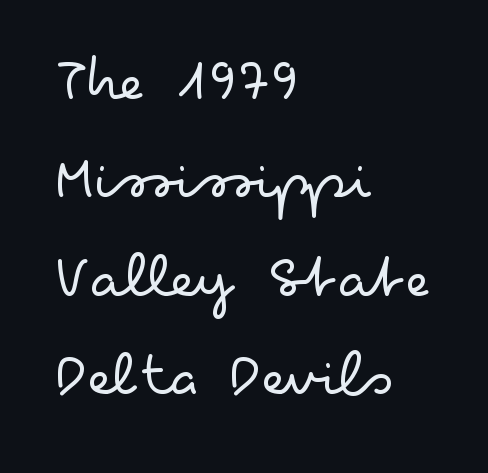
The image shows 66 px light, wide sans-serif type, upright; set left-aligned, normal line spacing (1.49x), normal letter spacing, not underlined; low stroke contrast and a small x-height.
